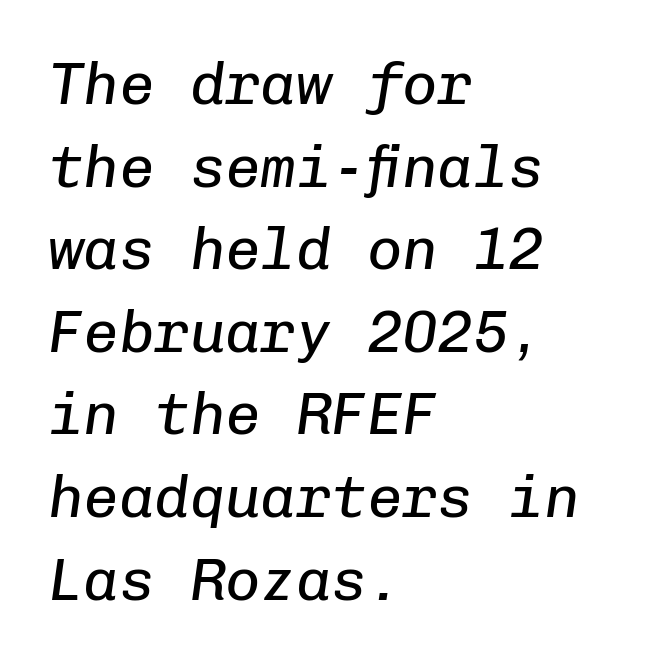
The image shows 59 px regular-weight type, italic (leaning right), monospaced; set left-aligned, normal line spacing (1.4x), normal letter spacing, not underlined; low stroke contrast and a medium x-height.
